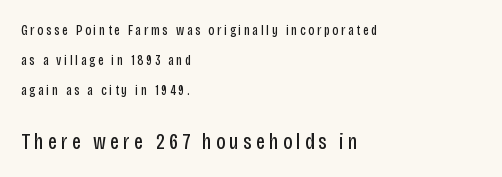
A classic flush-left, rag-right setting is used for this passage. The weight would be labelled regular, book, light, or lighter still. The glyphs are unaccompanied by any horizontal stroke below them. These lines were composed using upright roman letters. The passage shown begins with its smaller block and ends with its larger one. The passage shown stacks its lines with a broad gap.
